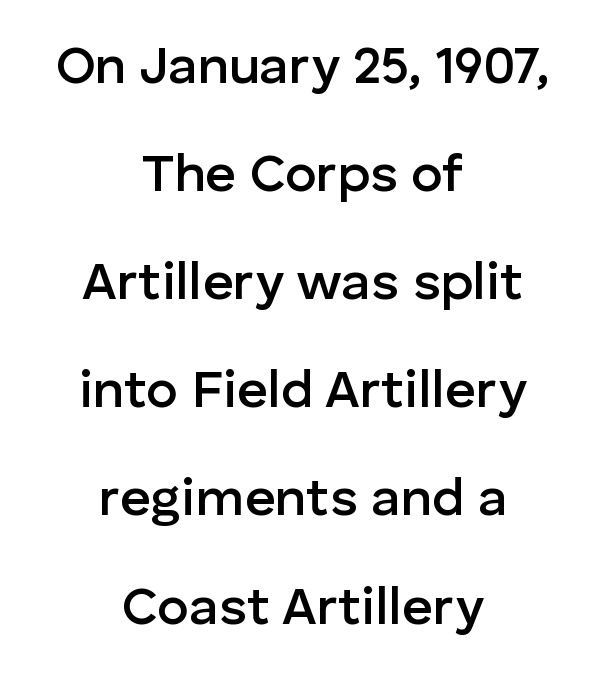
{"serif": "no", "italic": "no", "bold": "semi", "weight": "semibold", "width": "normal", "stroke_contrast": "low", "x_height": "medium", "monospaced": "no", "underline": "no", "align": "center", "line_spacing": "loose", "line_spacing_ratio": 2.04, "letter_spacing": "normal", "letter_spacing_em": 0.0, "glyph_px": 53}
